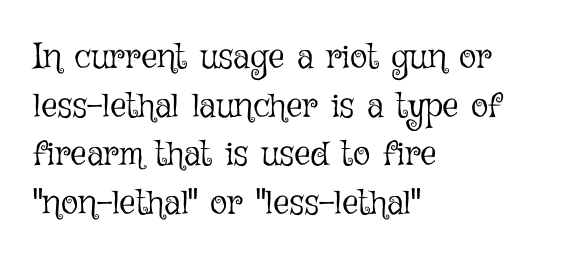
The image shows 36 px light type, upright; set left-aligned, normal line spacing (1.35x), normal letter spacing, not underlined; low stroke contrast and a medium x-height.
